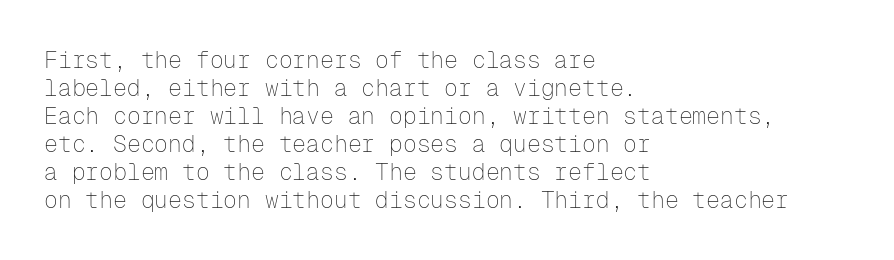
The image shows 23 px text type, upright; set left-aligned, line spacing 1.22x, normal letter spacing, not underlined.
